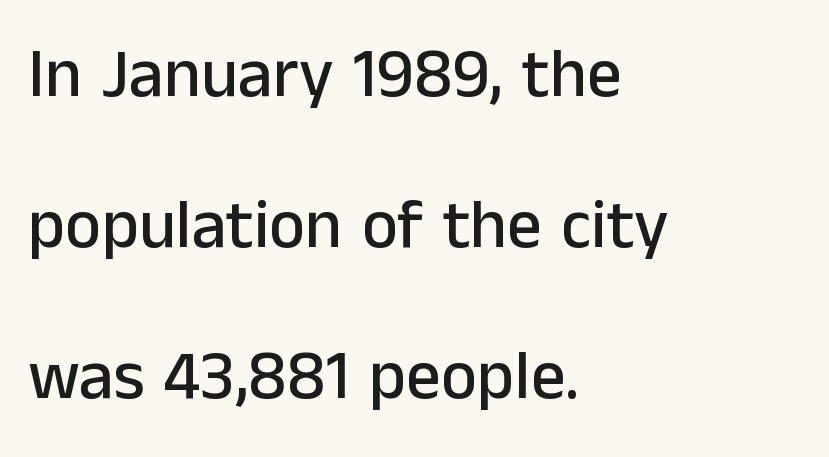
Examine the stroke ends and you'll find no serifs. Here the glyphs are tracked normally, forming tight word shapes. A classic flush-left, rag-right setting is used for this passage. Widely set lines give the paragraph a tall, airy silhouette. Just letters on the line, the space beneath them empty.
